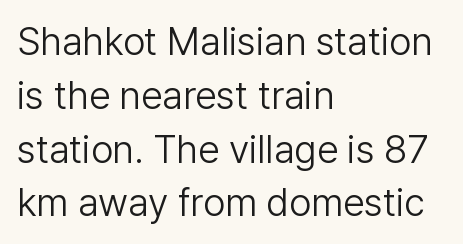
Tracking here is standard; glyphs follow each other at the usual distance. Bold? No — there's no thickening of the strokes. The gap between lines stays unmarked. These lines are rendered in a variable-pitch font.
